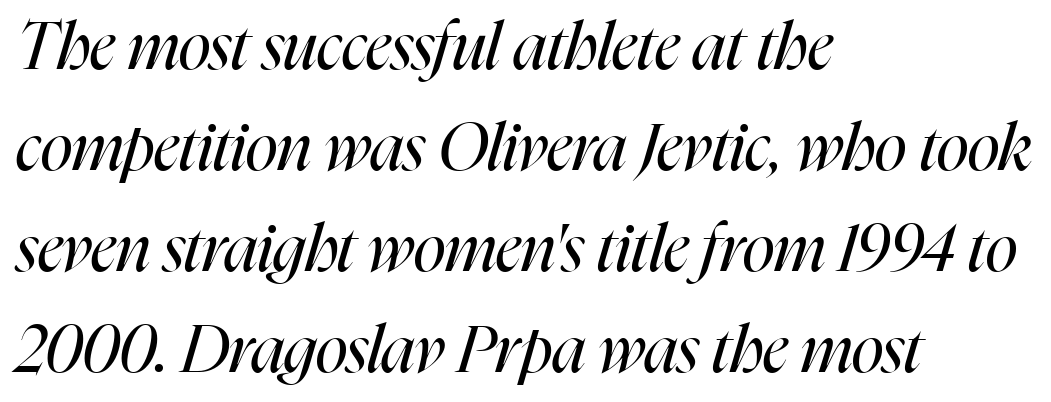
{"italic": "yes", "lean": "right", "slant_degrees": 16, "bold": "no", "weight": "regular", "width": "condensed", "stroke_contrast": "high", "x_height": "medium", "monospaced": "no", "underline": "no", "align": "left", "line_spacing": "normal", "line_spacing_ratio": 1.53, "letter_spacing": "normal", "letter_spacing_em": 0.0, "glyph_px": 66}
